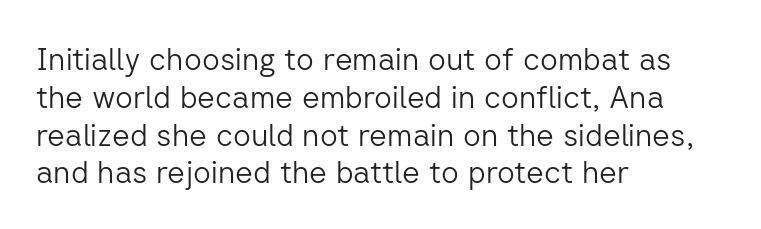
The image shows 31 px light sans-serif type, upright; set left-aligned, line spacing 1.22x, normal letter spacing, not underlined; low stroke contrast and a medium x-height.
